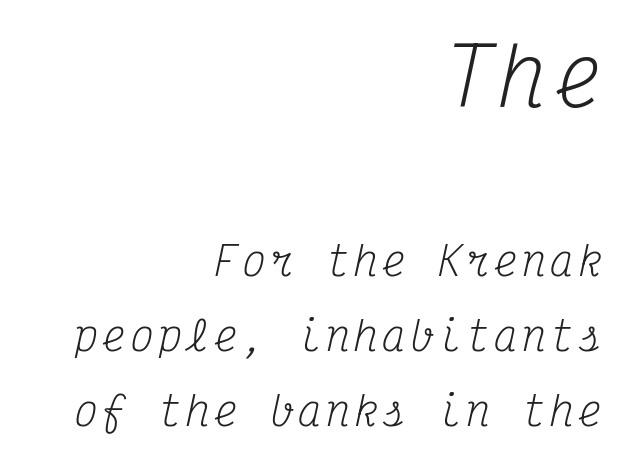
The text was rendered using a seriffed face with decorative stroke endings. Caption: face not bold, strokes unweighted. Quick note: underline off. Italic? Definitely — the glyphs are oblique. A typesetter would call this monospace, since all characters share one set width. Whoever set this made the first block the dominant, larger element.
